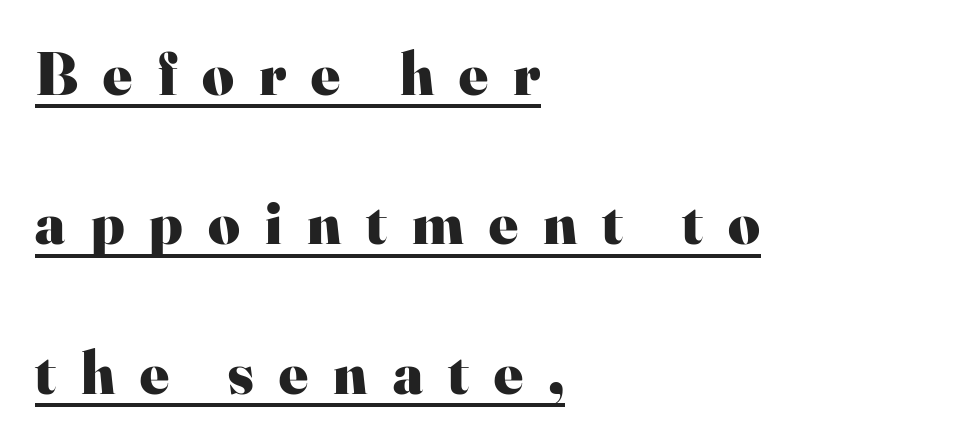
{"serif": "yes", "italic": "no", "bold": "yes", "weight": "heavy", "width": "normal", "stroke_contrast": "high", "x_height": "small", "monospaced": "no", "underline": "yes", "align": "left", "line_spacing": "loose", "line_spacing_ratio": 2.45, "letter_spacing": "wide", "letter_spacing_em": 0.41, "glyph_px": 61}
